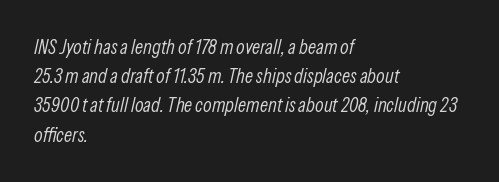
Glance below the letters and you will spot only blank space. If you drew a ruler down the left edge, every line would touch it. The characters are drawn with everyday or finer stroke widths. Letter spacing: default. Leading: standard.
